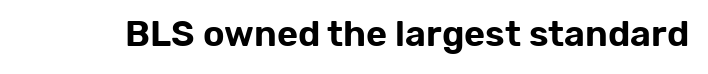
Q: Is the text italic (slanted)? A: No, it is upright.
Q: Is the typeface a serif or a sans-serif typeface? A: Sans-serif.
Q: Is the text underlined? A: No.
Q: Is the spacing between letters normal or unusually wide? A: Normal.
Q: Width (condensed, normal, or wide)? A: Normal.
Q: Stroke contrast? A: Low.
Q: x-height? A: Medium.
Q: Monospaced? A: No.
